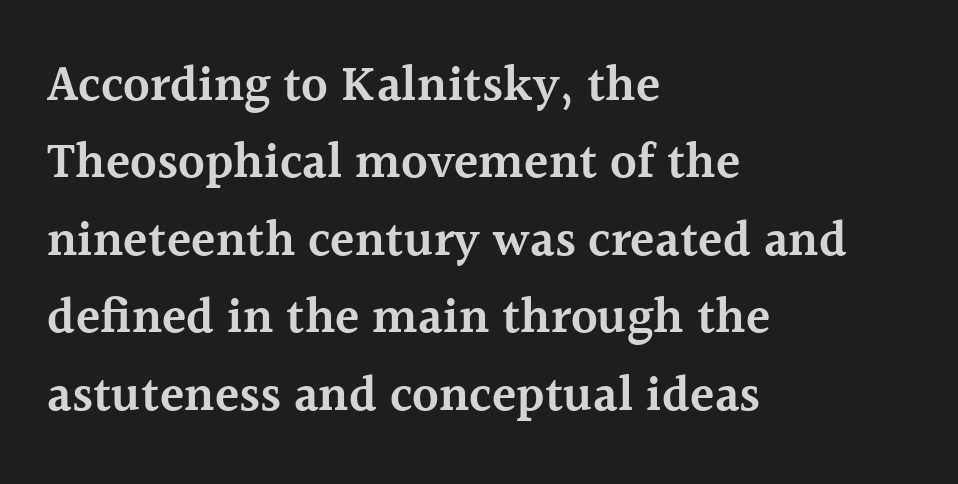
There is no visible air inserted between adjacent glyphs. Lines of text with bare space underneath. Which margin do the lines hug? The left one — the right edge is uneven. Unlike a clean sans, this face finishes its strokes with serifs.
